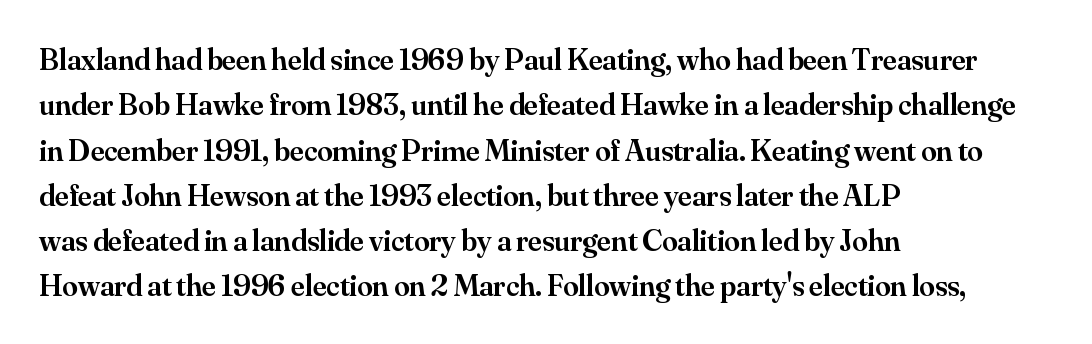
The rendering uses natural spacing where letterforms have individual widths. Standard letterfit; no display-style spreading of the glyphs. Nope, not italic — everything's standing straight. These words are printed semibold, heavier than regular yet not bold. The rendering anchors every line to the left-hand side.
